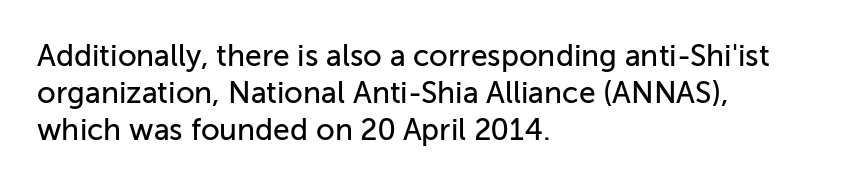
The image shows 30 px sans-serif type, upright; set left-aligned, line spacing 1.23x, normal letter spacing, not underlined; low stroke contrast and a medium x-height.
